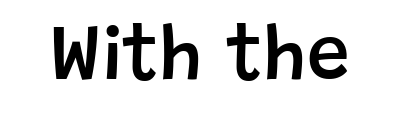
Q: Is the text bold? A: Semi-bold.
Q: Is the text italic (slanted)? A: No, it is upright.
Q: Is the typeface a serif or a sans-serif typeface? A: Sans-serif.
Q: Is the text underlined? A: No.
Q: Is the spacing between letters normal or unusually wide? A: Normal.
Q: Width (condensed, normal, or wide)? A: Normal.
Q: Stroke contrast? A: Low.
Q: x-height? A: Large.
Q: Monospaced? A: No.
